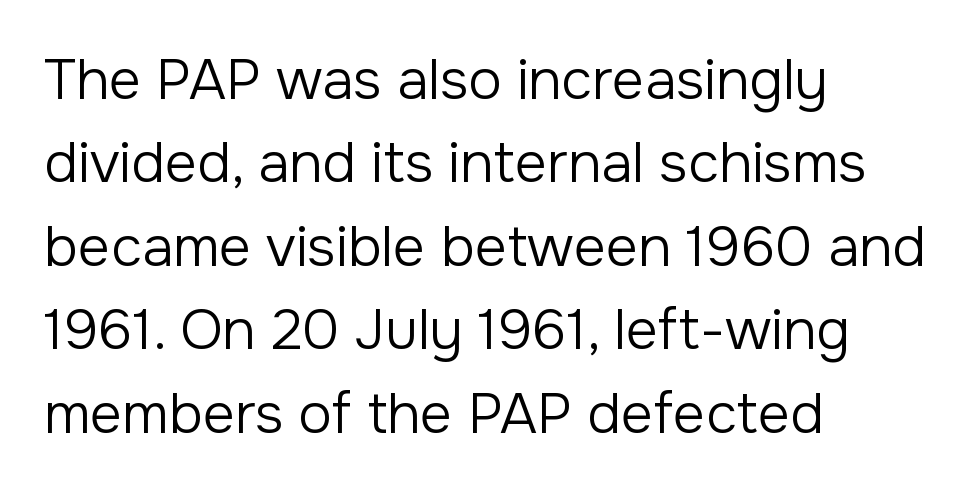
Q: Is the text bold? A: No.
Q: Is the text italic (slanted)? A: No, it is upright.
Q: Is the typeface a serif or a sans-serif typeface? A: Sans-serif.
Q: Is the text underlined? A: No.
Q: How is the paragraph aligned? A: Left-aligned.
Q: Is the spacing between letters normal or unusually wide? A: Normal.
Q: Is the spacing between lines tight, normal or loose? A: Normal.
Q: Width (condensed, normal, or wide)? A: Normal.
Q: Stroke contrast? A: Low.
Q: x-height? A: Medium.
Q: Monospaced? A: No.
